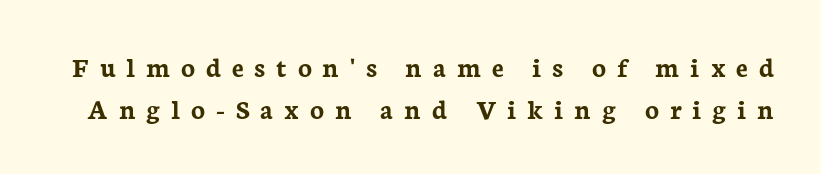
The zone under the glyphs is completely vacant. Each new line begins a customary step beneath the previous one. The letters advance in unequal steps, a hallmark of proportional type. The type sits square on the baseline with zero lean. These lines carry a lot of weight — the face is fully bold.
